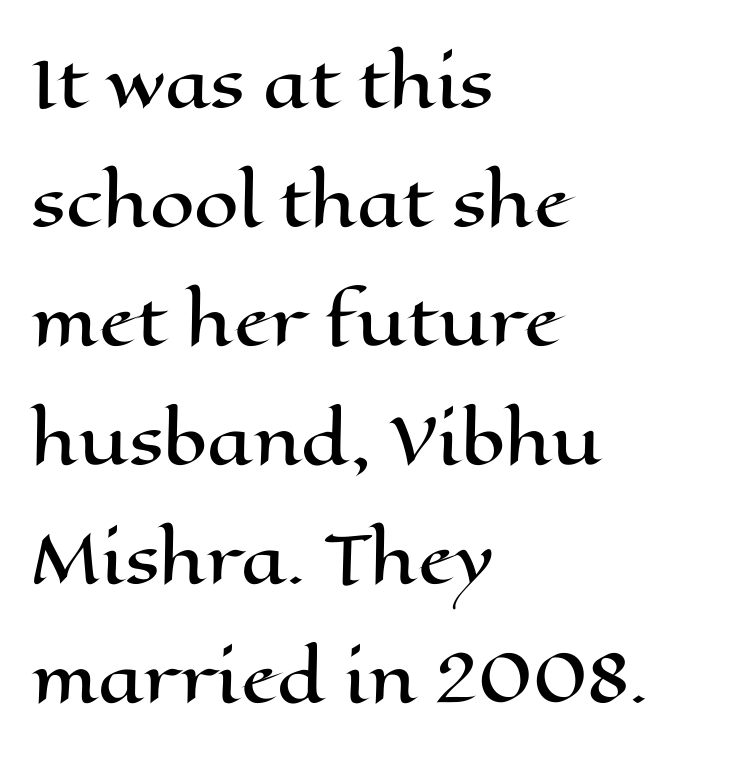
Is this a fixed-width face? No — the glyphs have proportional, varying widths. Notice how the stems are strictly vertical — no italics here. Default kerning and tracking; the words read as compact shapes. Type without underlining.
